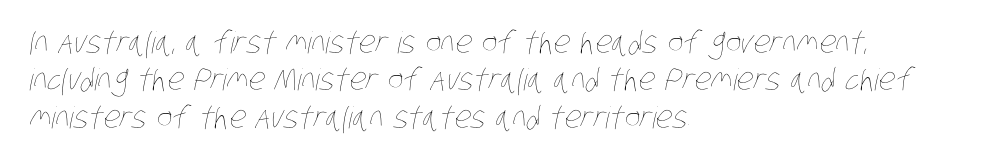
Q: Is the text bold? A: No.
Q: Is the text underlined? A: No.
Q: How is the paragraph aligned? A: Left-aligned.
Q: Is the spacing between letters normal or unusually wide? A: Normal.
Q: Is the spacing between lines tight, normal or loose? A: Normal.
Q: Width (condensed, normal, or wide)? A: Condensed.
Q: Stroke contrast? A: Low.
Q: x-height? A: Large.
Q: Monospaced? A: No.
